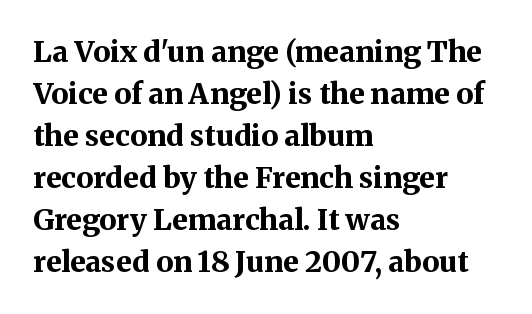
Q: Is the text bold? A: Yes.
Q: Is the text italic (slanted)? A: No, it is upright.
Q: Is the typeface a serif or a sans-serif typeface? A: Serif.
Q: Is the text underlined? A: No.
Q: How is the paragraph aligned? A: Left-aligned.
Q: Is the spacing between letters normal or unusually wide? A: Normal.
Q: Is the spacing between lines tight, normal or loose? A: Normal.
Q: Width (condensed, normal, or wide)? A: Normal.
Q: Stroke contrast? A: Medium.
Q: x-height? A: Medium.
Q: Monospaced? A: No.
